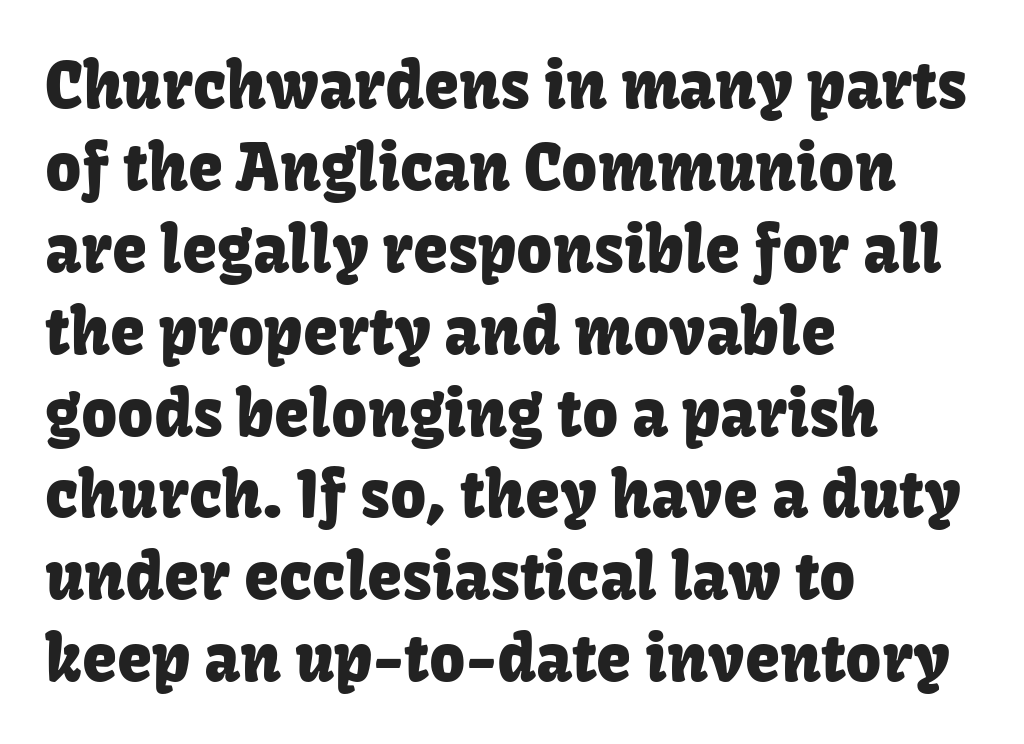
The image shows 63 px sans-serif type, upright; set left-aligned, normal line spacing (1.3x), normal letter spacing, not underlined; low stroke contrast and a medium x-height.
